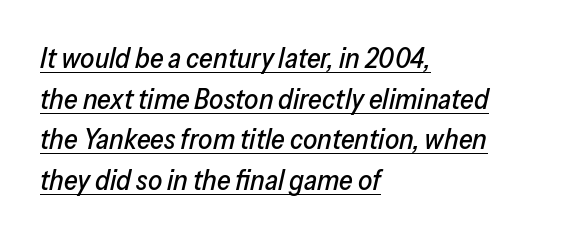
{"italic": "yes", "lean": "right", "slant_degrees": 13, "width": "normal", "stroke_contrast": "low", "x_height": "medium", "monospaced": "no", "underline": "yes", "align": "left", "line_spacing": "normal", "line_spacing_ratio": 1.45, "letter_spacing": "normal", "letter_spacing_em": 0.0, "glyph_px": 28}
